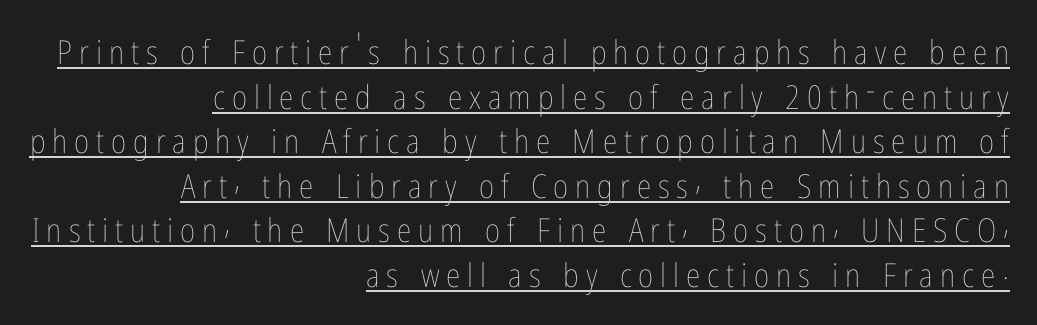
The image shows 33 px thin, condensed type, upright; set right-aligned, normal line spacing (1.35x), unusually wide letter spacing (+0.21 em), underlined; low stroke contrast and a medium x-height.
